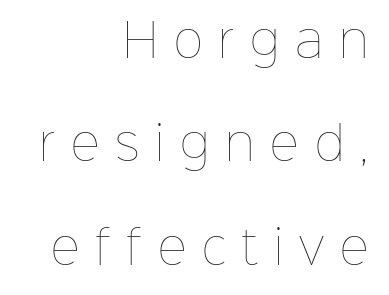
{"italic": "no", "bold": "no", "weight": "thin", "width": "normal", "stroke_contrast": "low", "x_height": "medium", "monospaced": "no", "underline": "no", "align": "right", "line_spacing": "loose", "line_spacing_ratio": 2.3, "letter_spacing": "wide", "letter_spacing_em": 0.35, "glyph_px": 45}
